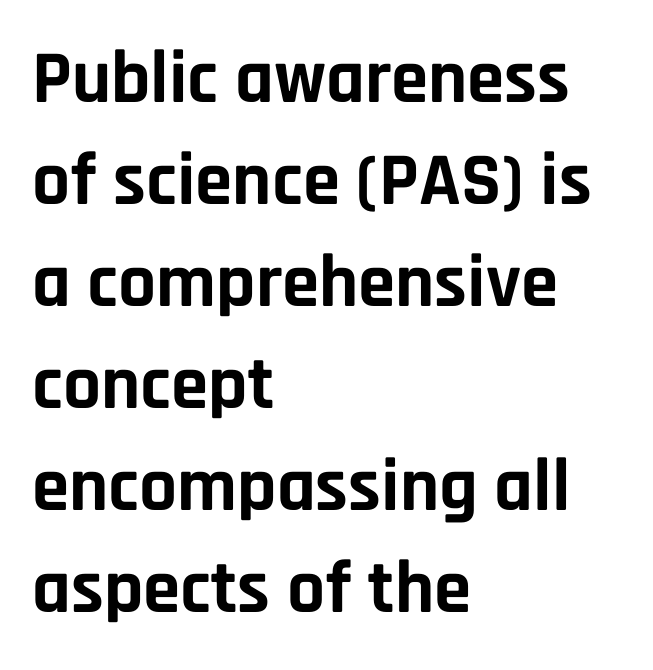
This sample uses an upright cut, with every glyph sitting square on the baseline. Words float on clear page, feet unadorned. One glance says typical: line gaps are just what's usual. Typeset ragged right — the left edge is the straight one.
